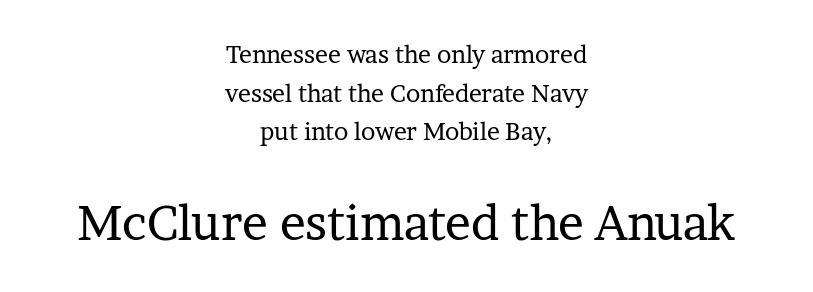
Q: Is the text bold? A: No.
Q: Is the text italic (slanted)? A: No, it is upright.
Q: Is the typeface a serif or a sans-serif typeface? A: Serif.
Q: Is the text underlined? A: No.
Q: How is the paragraph aligned? A: Centered.
Q: Is the spacing between letters normal or unusually wide? A: Normal.
Q: Is the spacing between lines tight, normal or loose? A: Normal.
Q: Which block of text is set in a larger size, the first (top) or the second (bottom)? A: The second (bottom) one.
Q: Width (condensed, normal, or wide)? A: Normal.
Q: Stroke contrast? A: Low.
Q: x-height? A: Medium.
Q: Monospaced? A: No.
